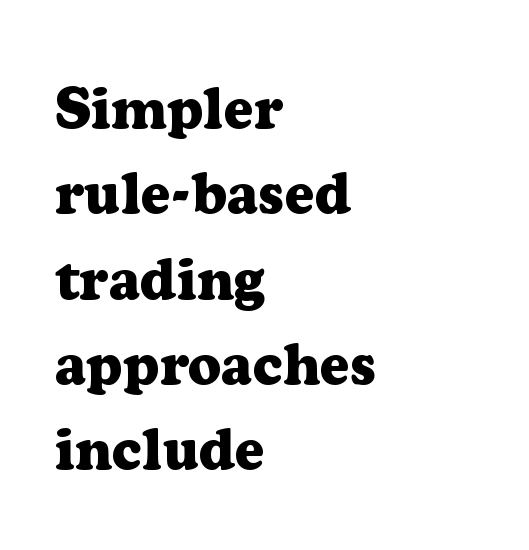
Letterform terminals end in serifs throughout the passage. Every row of glyphs begins at an identical x-position on the left. The face used here is proportionally spaced, like ordinary book or web type. Caption: standard tracking, unaltered. Bold? Absolutely — the strokes are thick and heavy. Unmarked baselines from the first word to the last.
